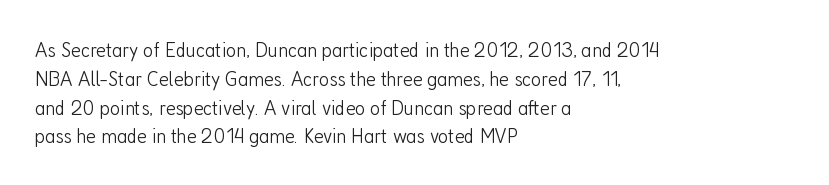
No extra ink here — the face is not bold. The ragged edge is on the right, which tells us the setting is flush left. Decoration check: the copy has no underline. Between one letter and the next there's only the usual sliver of space. No italicization has been applied; the sample stays upright. Successive baselines arrive at the customary interval.
